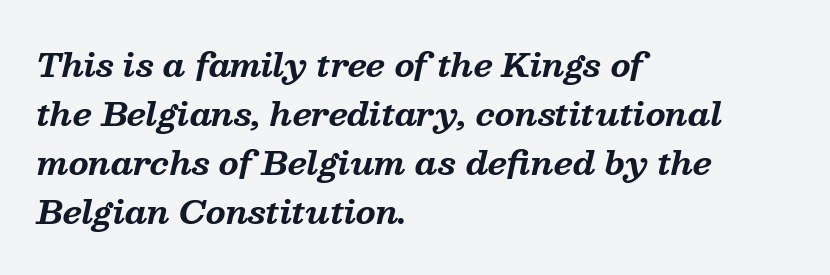
The image shows 32 px bold serif type, italic (leaning right); set left-aligned, normal line spacing (1.53x), normal letter spacing, not underlined; medium stroke contrast and a medium x-height.
